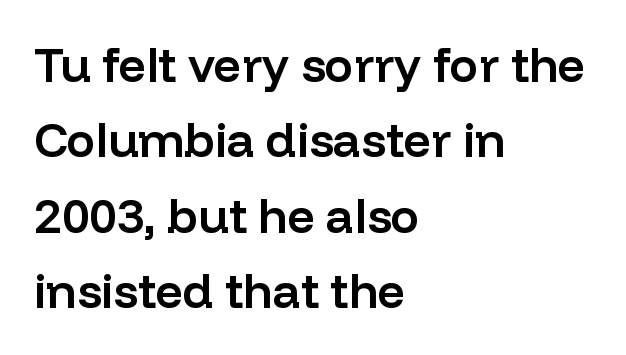
The image shows 48 px semibold sans-serif type, upright; set left-aligned, normal line spacing (1.57x), normal letter spacing, not underlined; low stroke contrast and a medium x-height.
